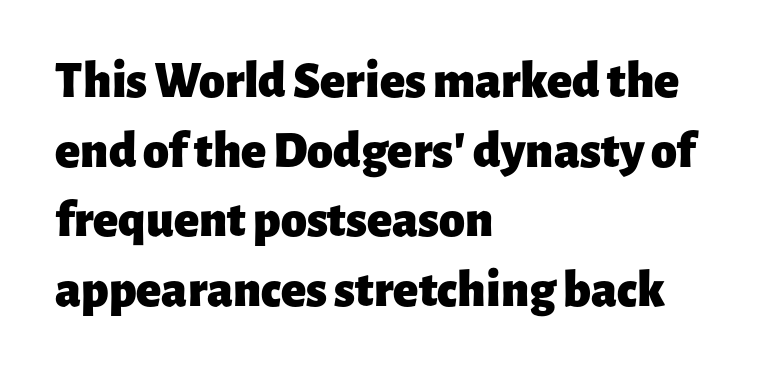
{"serif": "no", "italic": "no", "bold": "yes", "weight": "heavy", "width": "normal", "stroke_contrast": "low", "x_height": "medium", "monospaced": "no", "underline": "no", "align": "left", "line_spacing": "normal", "line_spacing_ratio": 1.34, "letter_spacing": "normal", "letter_spacing_em": 0.0, "glyph_px": 52}
